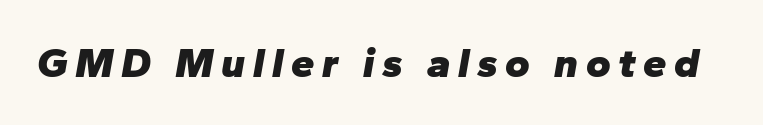
Q: Is the text bold? A: Yes.
Q: Is the text italic (slanted)? A: Yes, it leans right by about 10 degrees.
Q: Is the text underlined? A: No.
Q: Width (condensed, normal, or wide)? A: Normal.
Q: Stroke contrast? A: Low.
Q: x-height? A: Medium.
Q: Monospaced? A: No.
